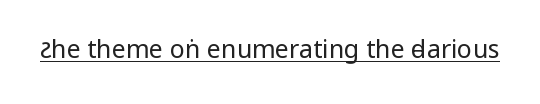
{"italic": "no", "bold": "no", "underline": "yes", "letter_spacing": "normal", "letter_spacing_em": 0.0, "glyph_px": 25}
